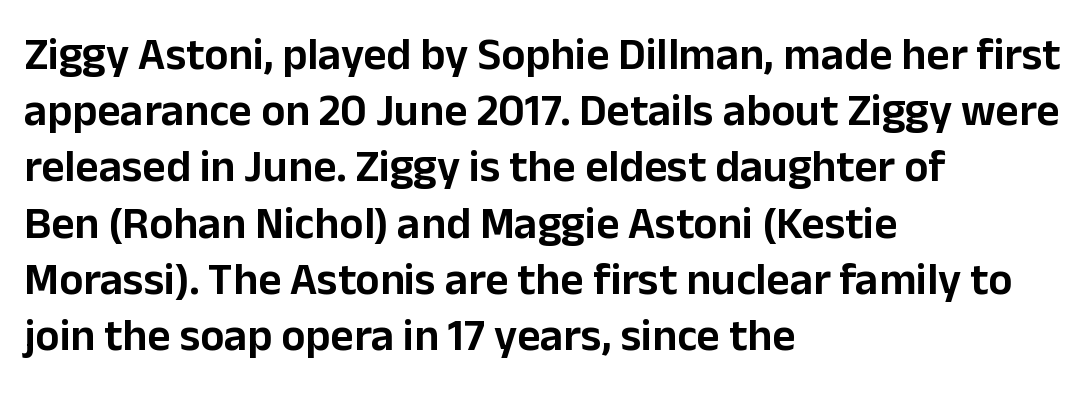
{"serif": "no", "italic": "no", "width": "normal", "stroke_contrast": "low", "x_height": "medium", "monospaced": "no", "underline": "no", "align": "left", "line_spacing": "normal", "line_spacing_ratio": 1.25, "letter_spacing": "normal", "letter_spacing_em": 0.0, "glyph_px": 45}
